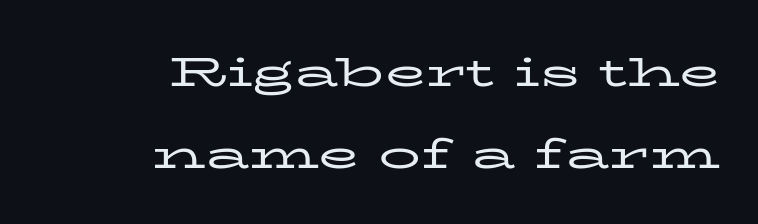
The face used here is proportionally spaced, like ordinary book or web type. Vertical strokes here are truly vertical. Quick note: underline off. Short and long lines alike share a common ending point at right. Observe the serifs anchoring each vertical stroke in this sample.
